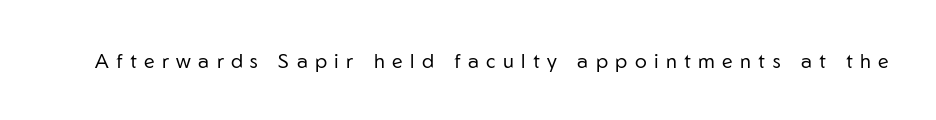
{"italic": "no", "bold": "no", "underline": "no", "letter_spacing": "wide", "letter_spacing_em": 0.37, "glyph_px": 20}
